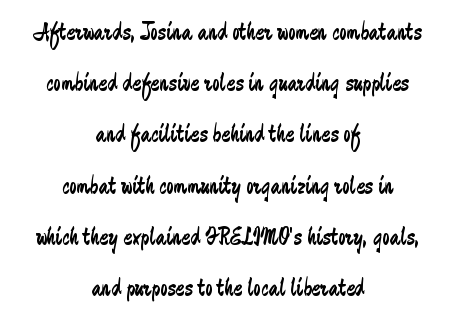
Each line is balanced around a shared central axis. The area under the type is left untouched. The vertical gap from one line to the next is large.
